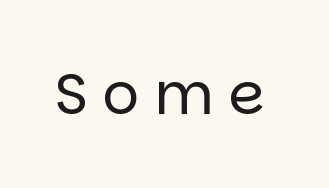
Q: Is the text bold? A: No.
Q: Is the text italic (slanted)? A: No, it is upright.
Q: Is the typeface a serif or a sans-serif typeface? A: Sans-serif.
Q: Is the text underlined? A: No.
Q: Is the spacing between letters normal or unusually wide? A: Unusually wide.
Q: Width (condensed, normal, or wide)? A: Normal.
Q: Stroke contrast? A: Low.
Q: x-height? A: Large.
Q: Monospaced? A: No.
